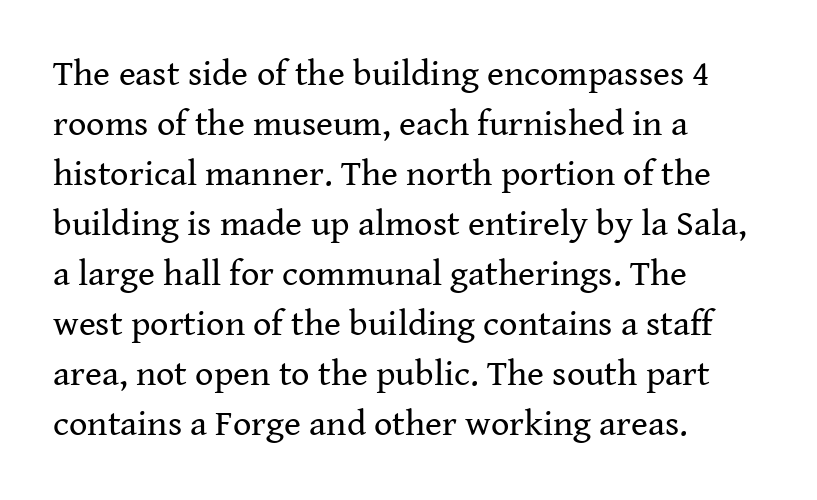
The image shows 36 px regular-weight serif type, upright; set left-aligned, normal line spacing (1.39x), normal letter spacing, not underlined; medium stroke contrast and a medium x-height.
